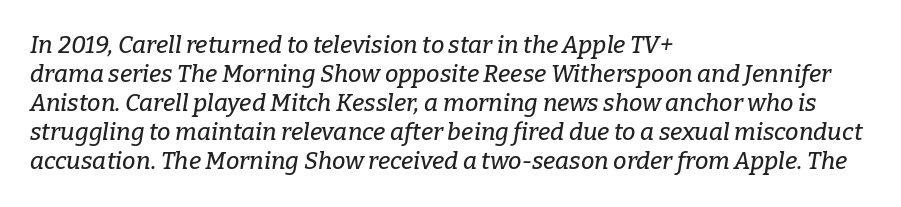
The specimen omits any rule beneath the text block's lines. Visually the block forms a straight wall on the left and a jagged coastline on the right. The text carries the slant typical of an italic or oblique font. The rendering keeps characters at their native spacing.
